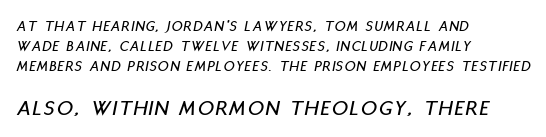
{"italic": "yes", "lean": "right", "slant_degrees": 11, "underline": "no", "align": "left", "line_spacing": "normal", "line_spacing_ratio": 1.35, "larger_block": "second", "size_ratio": 1.47, "glyph_px": 22}
